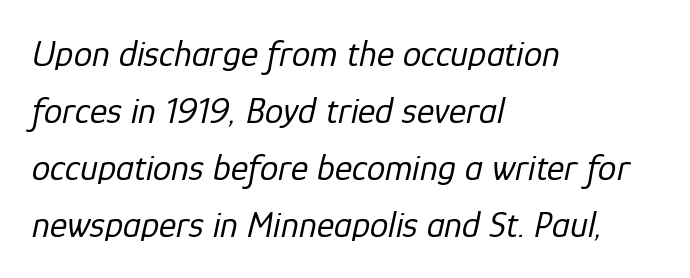
{"italic": "yes", "lean": "right", "slant_degrees": 12, "bold": "no", "weight": "regular", "width": "normal", "stroke_contrast": "low", "x_height": "medium", "monospaced": "no", "underline": "no", "align": "left", "line_spacing": "normal", "line_spacing_ratio": 1.54, "letter_spacing": "normal", "letter_spacing_em": 0.0, "glyph_px": 37}
